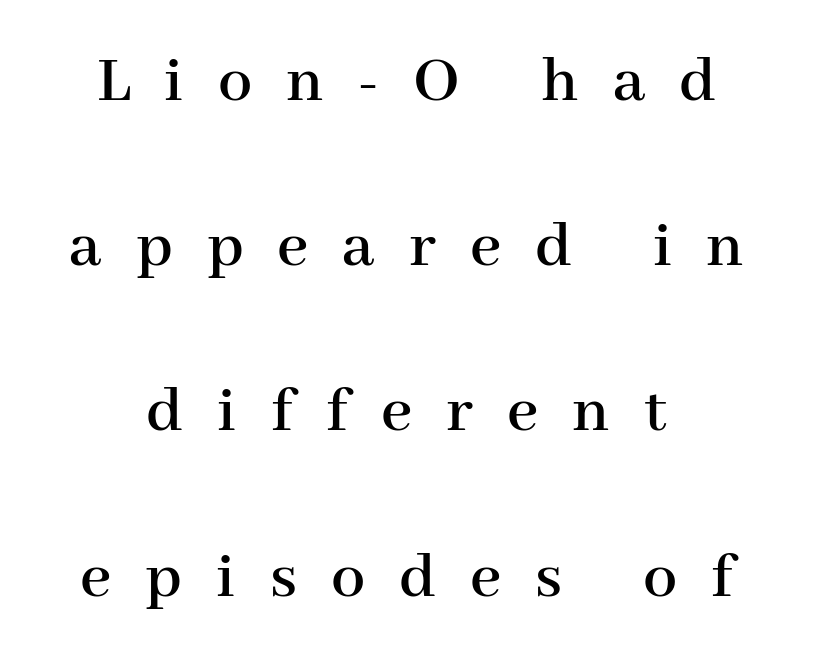
Q: Is the text italic (slanted)? A: No, it is upright.
Q: Is the typeface a serif or a sans-serif typeface? A: Serif.
Q: Is the text underlined? A: No.
Q: How is the paragraph aligned? A: Centered.
Q: Is the spacing between letters normal or unusually wide? A: Unusually wide.
Q: Is the spacing between lines tight, normal or loose? A: Loose.
Q: Width (condensed, normal, or wide)? A: Normal.
Q: Stroke contrast? A: High.
Q: x-height? A: Medium.
Q: Monospaced? A: No.
